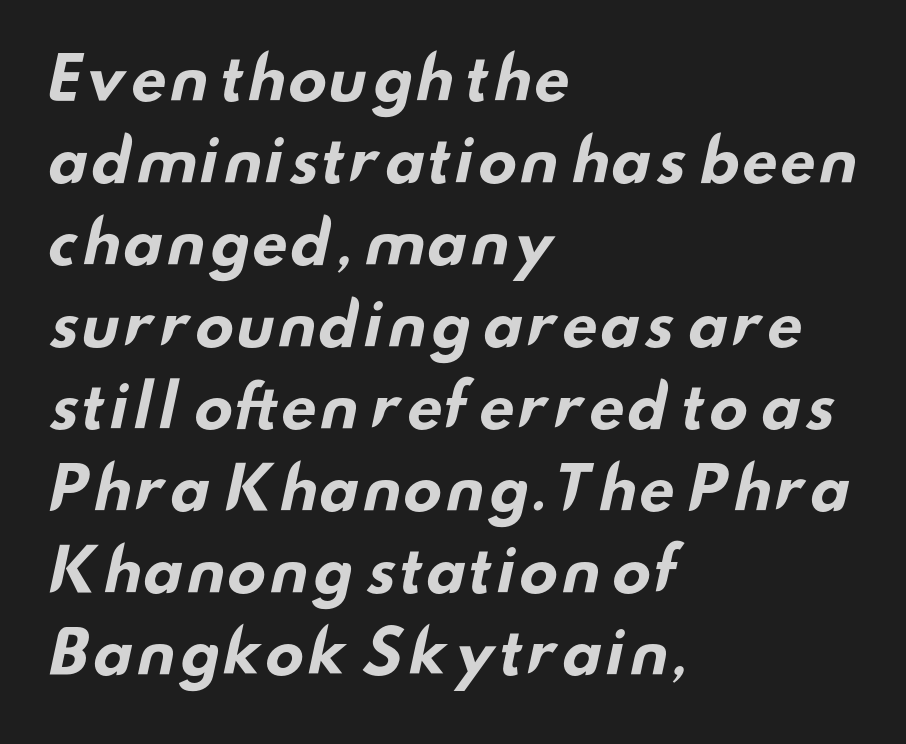
{"serif": "no", "bold": "yes", "weight": "bold", "width": "wide", "stroke_contrast": "low", "x_height": "small", "monospaced": "no", "underline": "no", "align": "left", "line_spacing": "normal", "line_spacing_ratio": 1.39, "letter_spacing": "normal", "letter_spacing_em": 0.0, "glyph_px": 59}
